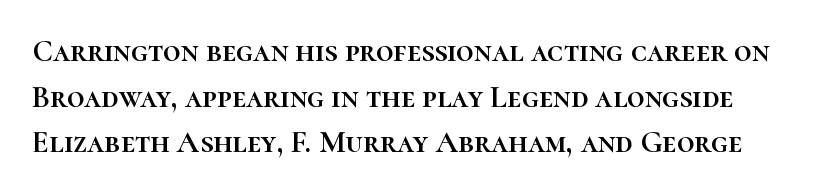
The image shows 31 px text type, upright; set normal line spacing (1.47x), normal letter spacing, not underlined; high stroke contrast and a medium x-height.
